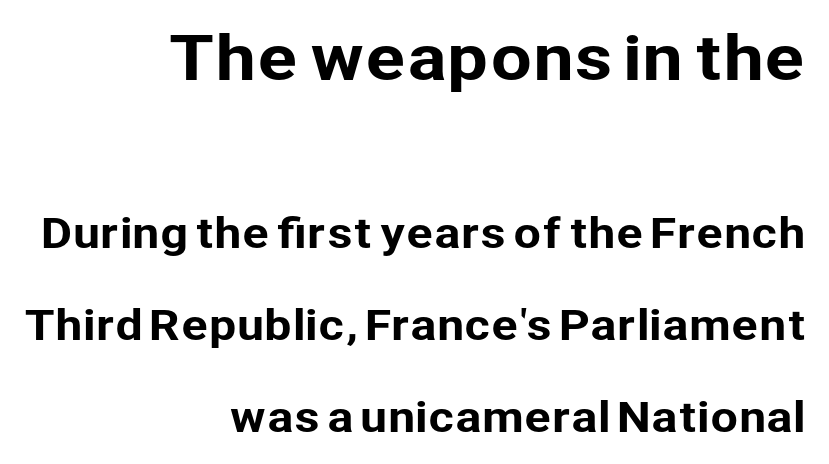
The image shows 60 px sans-serif type, upright; set right-aligned, loose line spacing (2.3x), normal letter spacing, not underlined; the first (top) block is 1.5x larger; low stroke contrast and a medium x-height.
